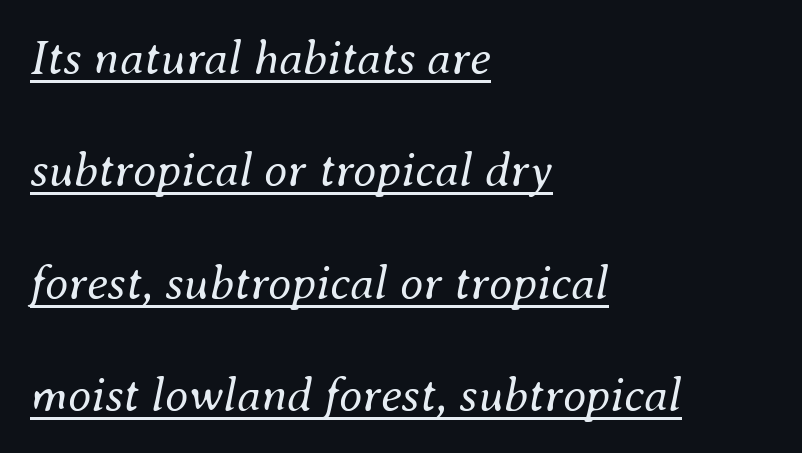
Q: Is the text bold? A: No.
Q: Is the text italic (slanted)? A: Yes, it leans right by about 8 degrees.
Q: Is the text underlined? A: Yes.
Q: How is the paragraph aligned? A: Left-aligned.
Q: Is the spacing between letters normal or unusually wide? A: Normal.
Q: Is the spacing between lines tight, normal or loose? A: Loose.
Q: Width (condensed, normal, or wide)? A: Normal.
Q: Stroke contrast? A: Medium.
Q: x-height? A: Small.
Q: Monospaced? A: No.
